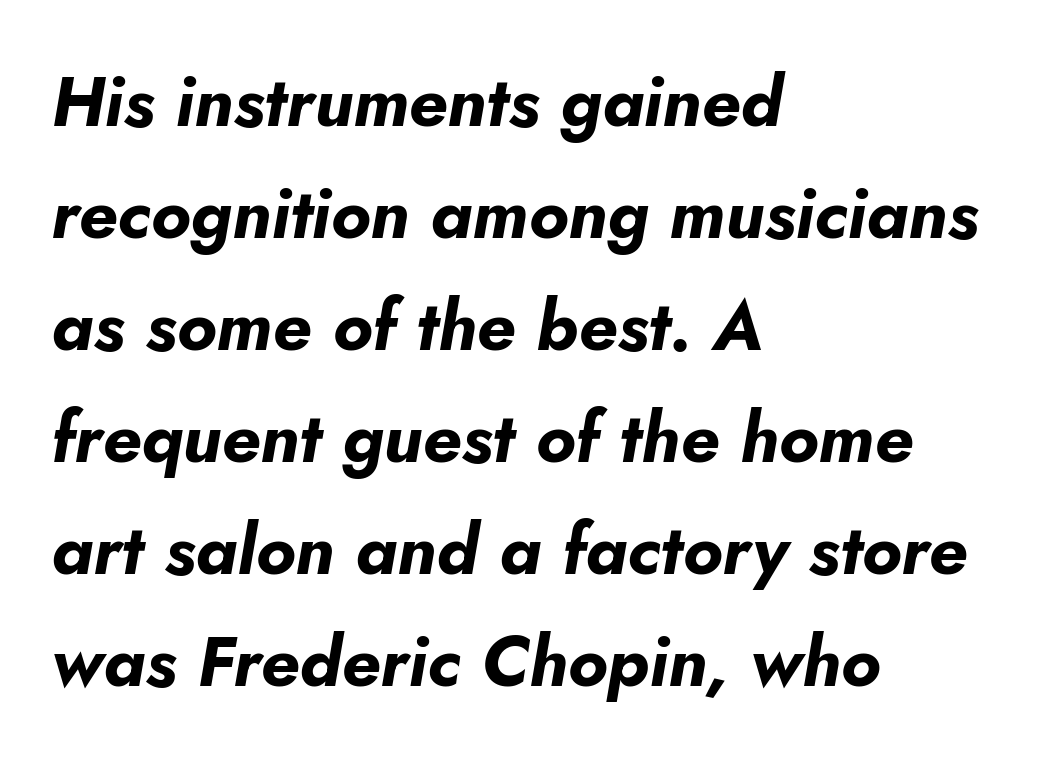
The image shows 70 px bold type, italic (leaning right); set left-aligned, normal line spacing (1.6x), normal letter spacing, not underlined; low stroke contrast and a small x-height.
